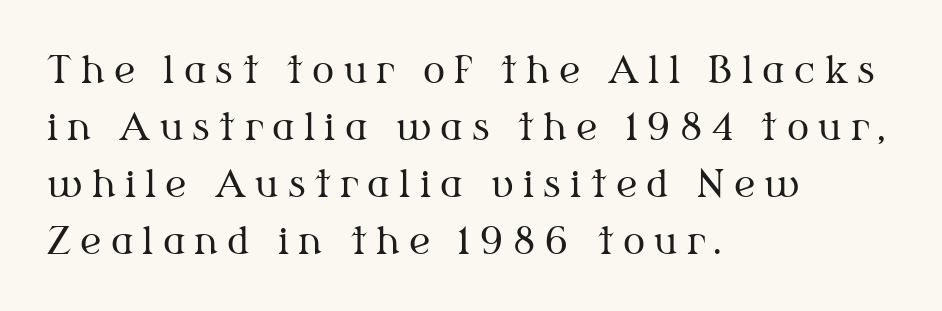
{"serif": "yes", "italic": "no", "bold": "no", "weight": "regular", "width": "normal", "stroke_contrast": "medium", "x_height": "medium", "monospaced": "no", "underline": "no", "align": "left", "line_spacing": "normal", "line_spacing_ratio": 1.54, "letter_spacing": "wide", "letter_spacing_em": 0.25, "glyph_px": 37}
